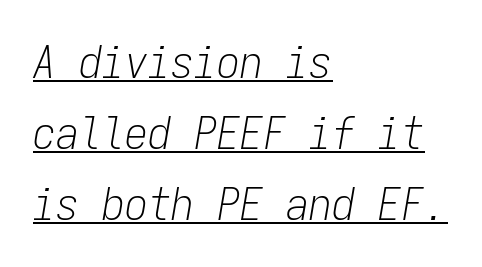
{"italic": "yes", "lean": "right", "slant_degrees": 9, "bold": "no", "weight": "light", "width": "condensed", "stroke_contrast": "low", "x_height": "medium", "monospaced": "yes", "underline": "yes", "align": "left", "line_spacing": "normal", "line_spacing_ratio": 1.54, "letter_spacing": "normal", "letter_spacing_em": 0.0, "glyph_px": 46}
